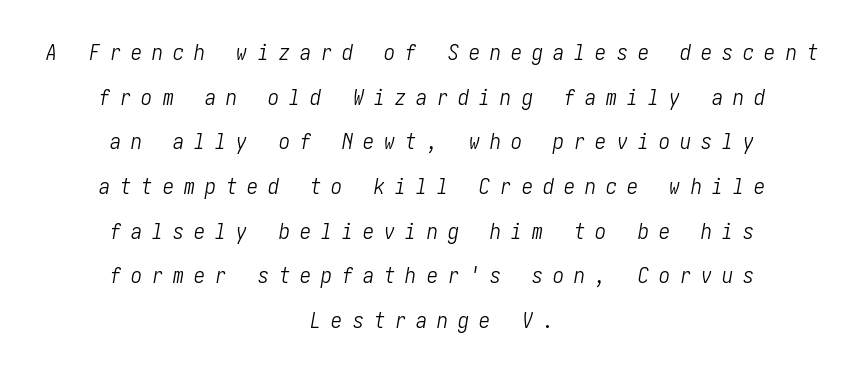
The image shows 22 px text type, italic (leaning right); set centered, loose line spacing (2.03x), unusually wide letter spacing (+0.46 em), not underlined.
